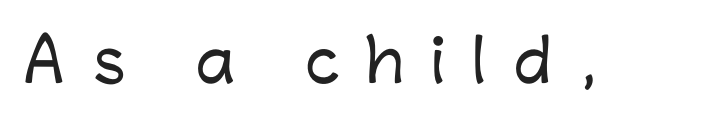
The letters are spread apart with noticeably loose tracking. Type style note: lacks serifs. A typesetter would call this proportional, since set widths differ per character. Check the space under the baseline: it is left empty. It's the straight-up-and-down kind of type.
